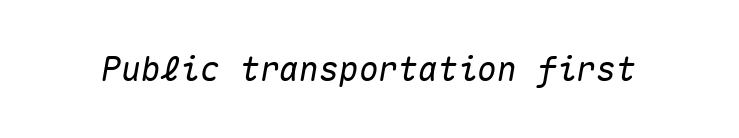
{"italic": "yes", "lean": "right", "slant_degrees": 10, "width": "normal", "stroke_contrast": "medium", "x_height": "medium", "monospaced": "yes", "underline": "no", "letter_spacing": "normal", "letter_spacing_em": 0.0, "glyph_px": 33}
